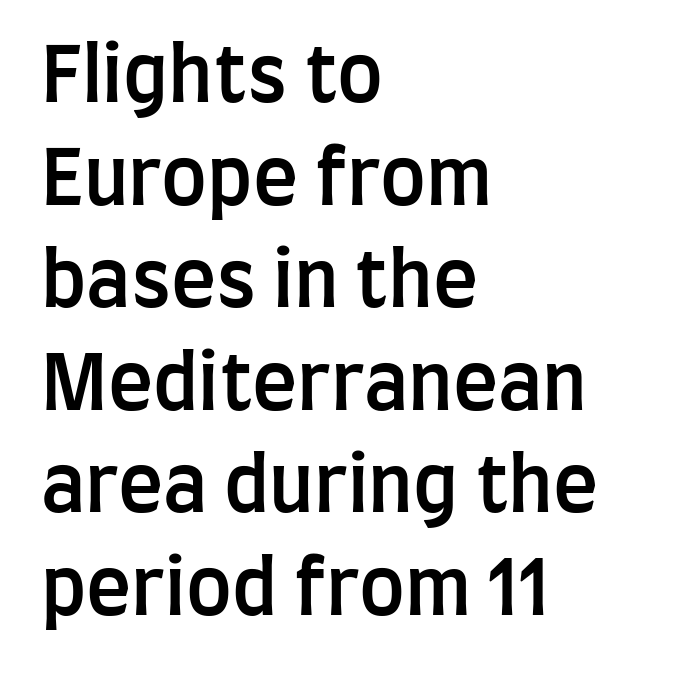
The paragraph has a hard left edge and a soft right edge. No extra tracking has been applied to these lines. The glyphs in this specimen are sans serif. This rendering features lettering with no underline. Its strokes are somewhat broadened, the hallmark of semibold type. The passage shown is typed in a proportional face where columns would drift.
